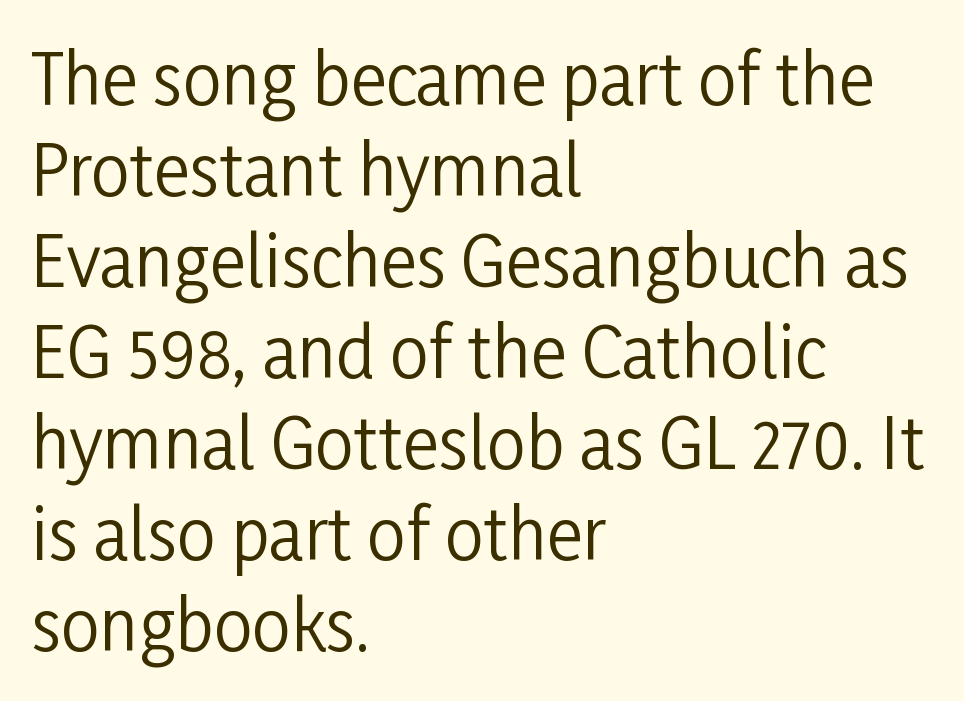
When letters stand straight like this, we call the style roman or upright. A typesetter would label this face a sans. Is this a fixed-width face? No — the glyphs have proportional, varying widths. Rule under the text: the space is simply empty.
